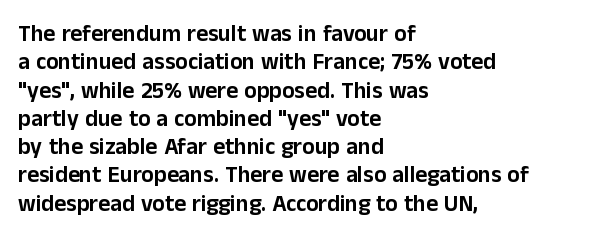
One-word summary of the alignment: left. These lines keep a tight, regular rhythm from letter to letter. Letters rest on an invisible, unmarked baseline. In terms of posture, this sample is upright.
